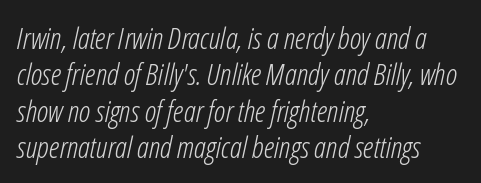
Weight class: somewhere from thin through regular. The rendering uses natural spacing where letterforms have individual widths. Compared with ordinary roman type, these characters are visibly tilted. Descender tails drop into unmarked territory.
